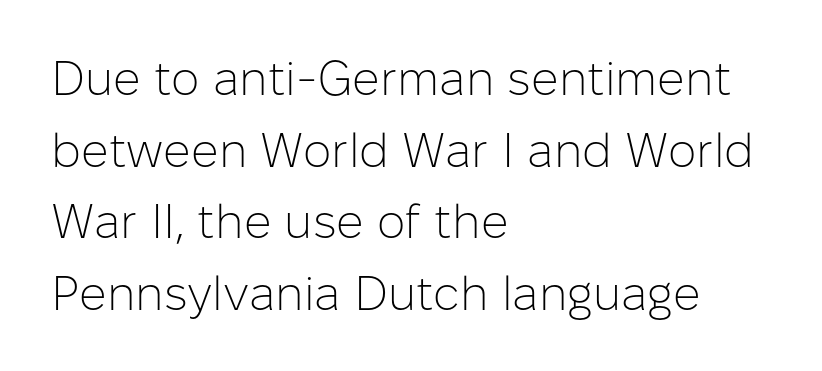
{"serif": "no", "italic": "no", "bold": "no", "weight": "light", "width": "normal", "stroke_contrast": "low", "x_height": "medium", "monospaced": "no", "underline": "no", "align": "left", "line_spacing": "normal", "line_spacing_ratio": 1.49, "letter_spacing": "normal", "letter_spacing_em": 0.0, "glyph_px": 48}
